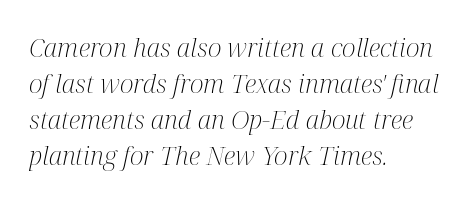
Caption: standard tracking, unaltered. The lettering tilts uniformly, giving the passage an italic look. All the whitespace from short lines collects on the right. Each stroke keeps to a modest, everyday thickness or less.
